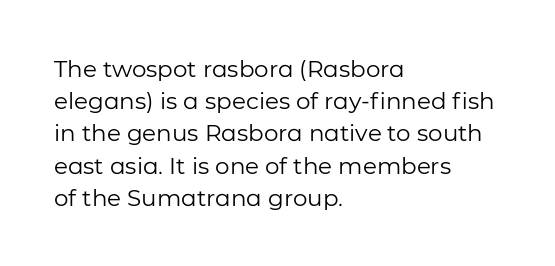
The image shows 23 px text type, upright; set left-aligned, normal line spacing (1.4x), normal letter spacing, not underlined.
